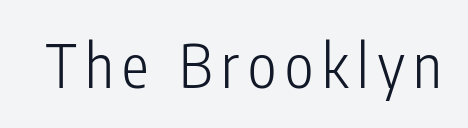
Each stroke keeps to a modest, everyday thickness or less. Examine the stroke ends and you'll find no serifs. Descenders are the only things crossing below the line. Posture: vertical. A typesetter would call this proportional, since set widths differ per character.
